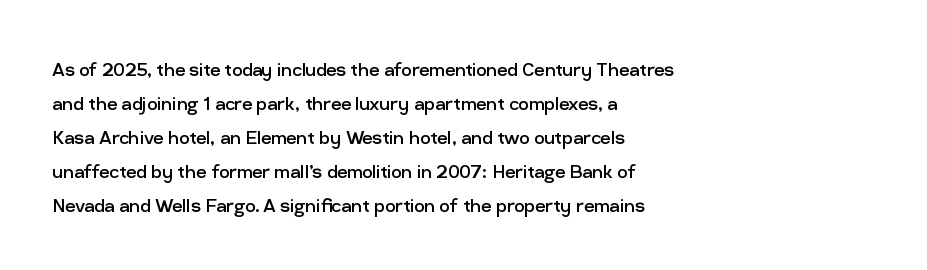
The type sits square on the baseline with zero lean. Stem width sits at or under what a default text font uses. Horizontally, the lines are justified to the leading edge only. This sample keeps an unexceptional amount of space between lines. The space beneath each line is pristine and unruled. There is no visible air inserted between adjacent glyphs.
